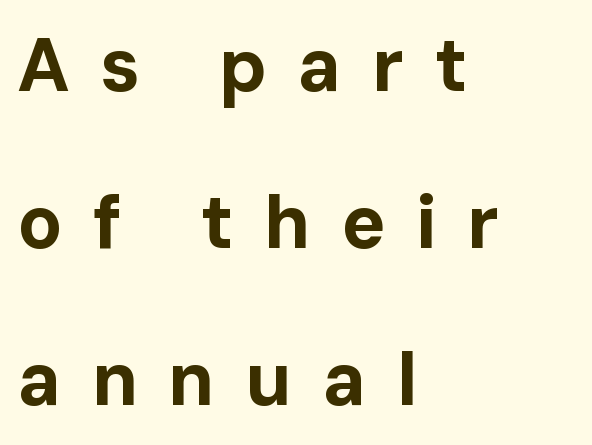
Glance below the letters and you will spot only blank space. Typographically, this falls in the sans-serif category. This sample is left-justified, so line endings fall wherever the words run out. The line-height multiplier appears high, well above default. The specimen reads as upright at a glance. The tracking jumps out immediately: characters are airy and widely separated.
